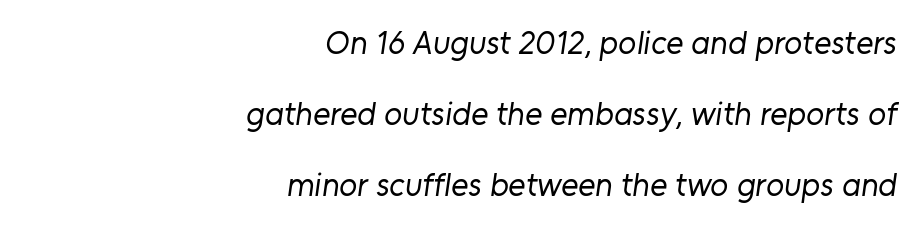
Q: Is the text bold? A: No.
Q: Is the typeface a serif or a sans-serif typeface? A: Sans-serif.
Q: Is the text underlined? A: No.
Q: How is the paragraph aligned? A: Right-aligned.
Q: Is the spacing between letters normal or unusually wide? A: Normal.
Q: Is the spacing between lines tight, normal or loose? A: Loose.
Q: Width (condensed, normal, or wide)? A: Normal.
Q: Stroke contrast? A: Low.
Q: x-height? A: Medium.
Q: Monospaced? A: No.
